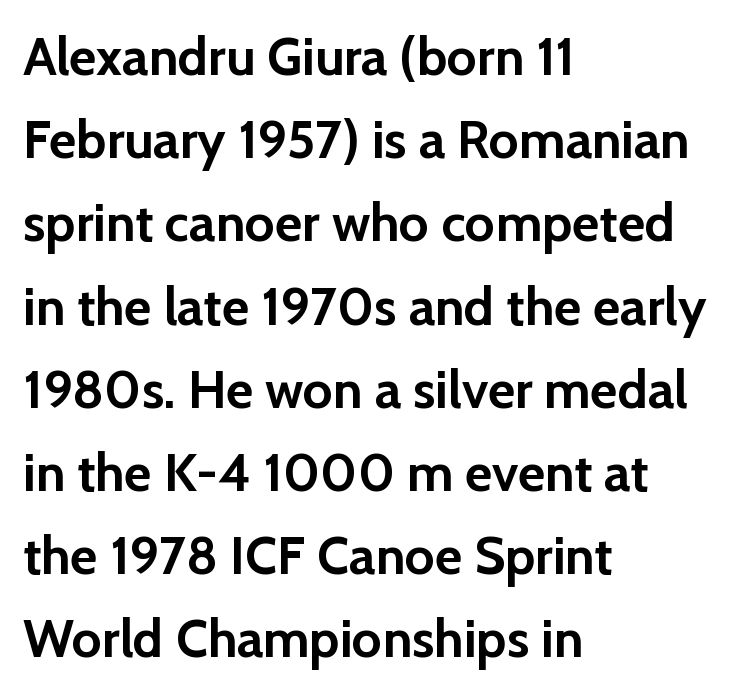
The image shows 53 px semibold sans-serif type, upright; set left-aligned, normal line spacing (1.57x), normal letter spacing, not underlined; low stroke contrast and a medium x-height.
